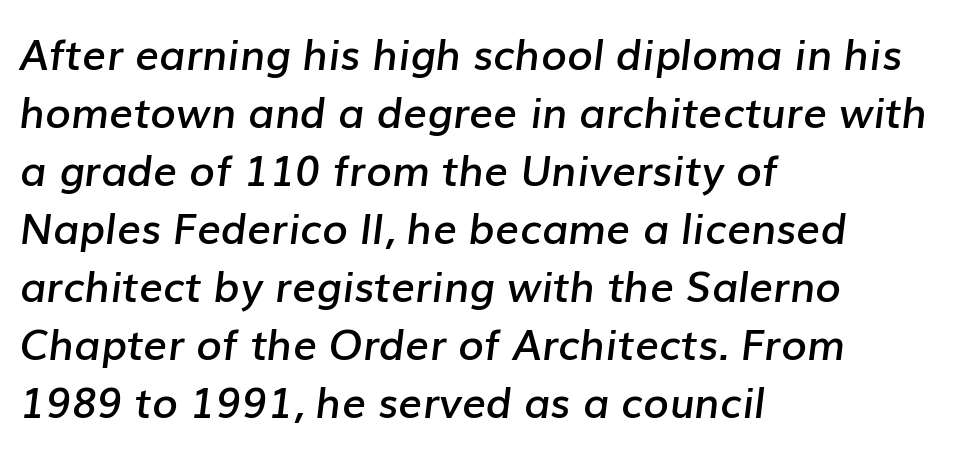
Q: Is the text bold? A: Semi-bold.
Q: Is the text italic (slanted)? A: Yes, it leans right by about 7 degrees.
Q: Is the text underlined? A: No.
Q: How is the paragraph aligned? A: Left-aligned.
Q: Is the spacing between letters normal or unusually wide? A: Normal.
Q: Is the spacing between lines tight, normal or loose? A: Normal.
Q: Width (condensed, normal, or wide)? A: Normal.
Q: Stroke contrast? A: Low.
Q: x-height? A: Medium.
Q: Monospaced? A: No.
